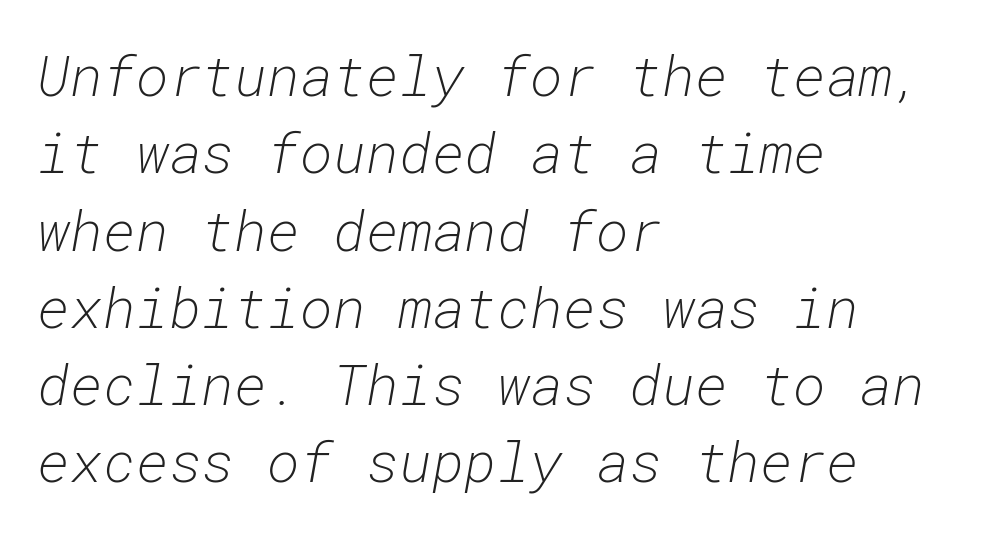
The image shows 56 px light type, italic (leaning right), monospaced; set left-aligned, normal line spacing (1.38x), normal letter spacing, not underlined; low stroke contrast and a medium x-height.
